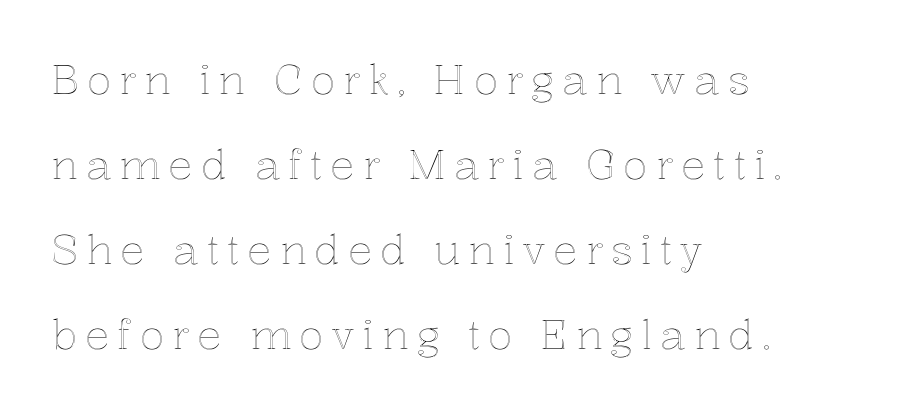
The image shows 41 px text type, upright; set left-aligned, loose line spacing (2.07x), not underlined; a medium x-height.
